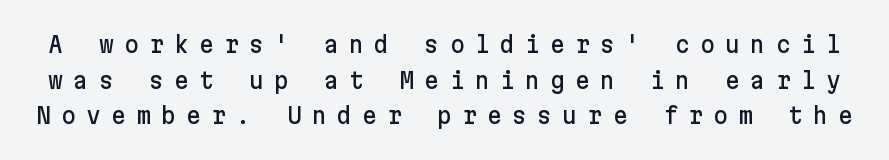
Q: Is the text italic (slanted)? A: No, it is upright.
Q: Is the text underlined? A: No.
Q: Is the spacing between letters normal or unusually wide? A: Unusually wide.
Q: Is the spacing between lines tight, normal or loose? A: Normal.
